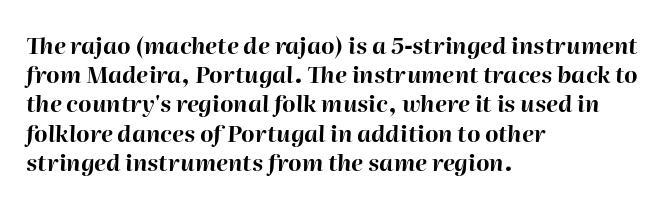
Q: Is the text bold? A: Yes.
Q: Is the text italic (slanted)? A: Yes, it leans right by about 2 degrees.
Q: Is the text underlined? A: No.
Q: How is the paragraph aligned? A: Left-aligned.
Q: Is the spacing between letters normal or unusually wide? A: Normal.
Q: Is the spacing between lines tight, normal or loose? A: Normal.
